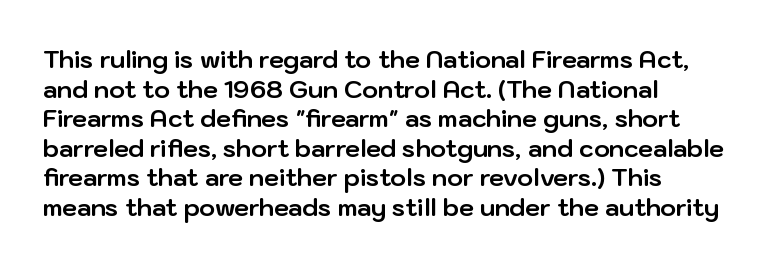
Q: Is the text bold? A: Yes.
Q: Is the text italic (slanted)? A: No, it is upright.
Q: Is the text underlined? A: No.
Q: How is the paragraph aligned? A: Left-aligned.
Q: Is the spacing between letters normal or unusually wide? A: Normal.
